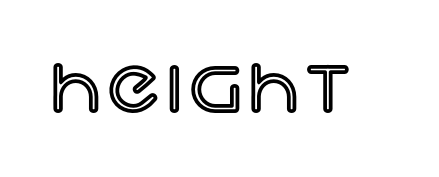
{"italic": "no", "width": "normal", "x_height": "large", "monospaced": "no", "underline": "no", "glyph_px": 75}
